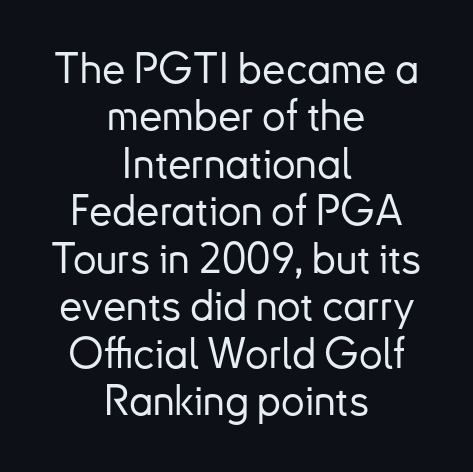
The image shows 42 px sans-serif type, upright; set centered, tight line spacing (1.13x), normal letter spacing, not underlined; low stroke contrast and a small x-height.
